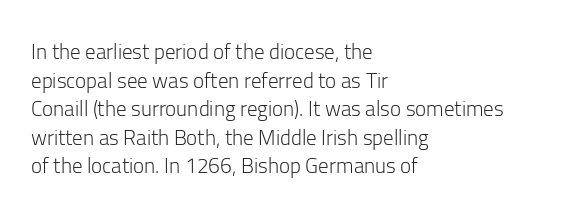
Q: Is the text bold? A: No.
Q: Is the text italic (slanted)? A: No, it is upright.
Q: Is the text underlined? A: No.
Q: How is the paragraph aligned? A: Left-aligned.
Q: Is the spacing between letters normal or unusually wide? A: Normal.
Q: Is the spacing between lines tight, normal or loose? A: Normal.
